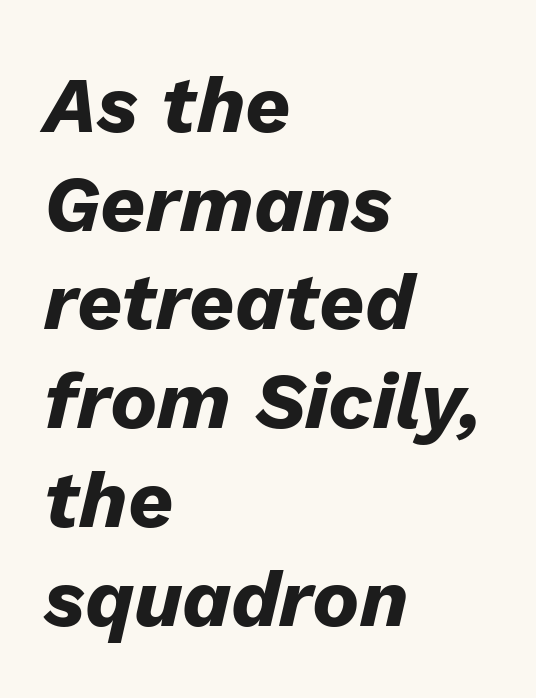
{"italic": "yes", "lean": "right", "slant_degrees": 13, "bold": "yes", "weight": "heavy", "width": "normal", "stroke_contrast": "low", "x_height": "medium", "monospaced": "no", "underline": "no", "align": "left", "line_spacing": "normal", "line_spacing_ratio": 1.25, "letter_spacing": "normal", "letter_spacing_em": 0.0, "glyph_px": 79}
